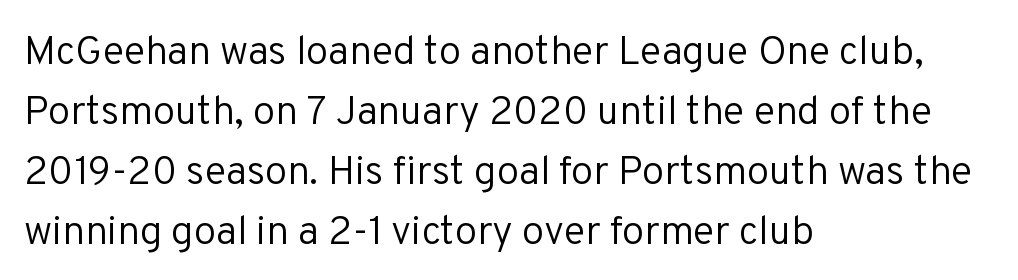
The image shows 40 px regular-weight sans-serif type, upright; set left-aligned, normal line spacing (1.5x), normal letter spacing, not underlined; low stroke contrast and a medium x-height.
